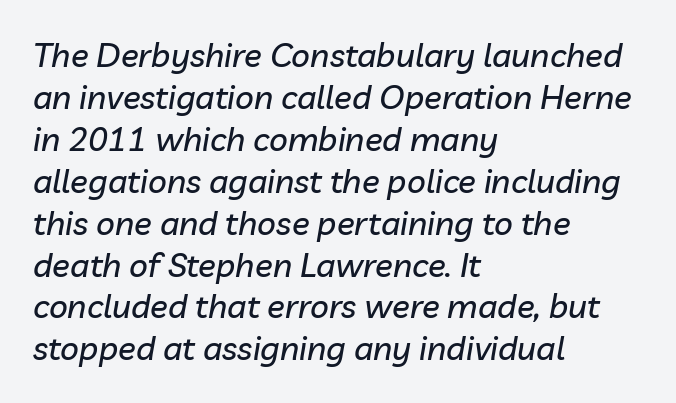
The image shows 33 px text type, italic (leaning right); set left-aligned, normal line spacing (1.27x), normal letter spacing, not underlined; low stroke contrast and a medium x-height.
